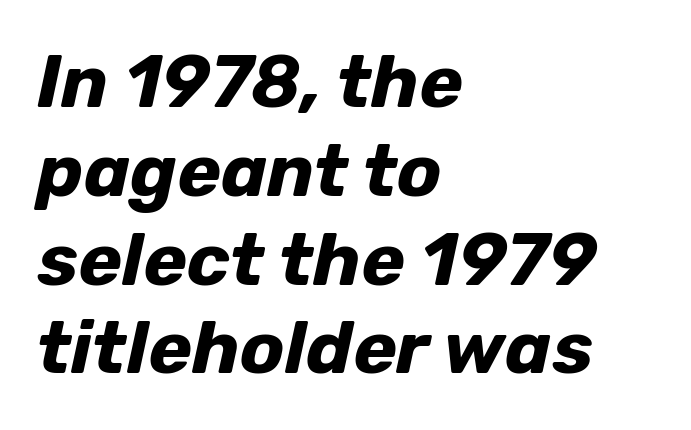
{"italic": "yes", "lean": "right", "slant_degrees": 12, "bold": "yes", "weight": "bold", "width": "normal", "stroke_contrast": "low", "x_height": "medium", "monospaced": "no", "underline": "no", "align": "left", "line_spacing_ratio": 1.2, "letter_spacing": "normal", "letter_spacing_em": 0.0, "glyph_px": 74}
